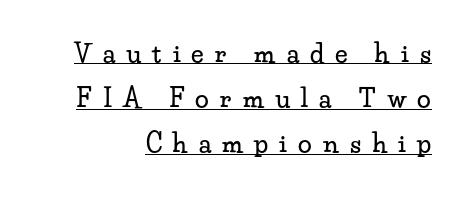
Q: Is the text italic (slanted)? A: No, it is upright.
Q: Is the text underlined? A: Yes.
Q: How is the paragraph aligned? A: Right-aligned.
Q: Is the spacing between letters normal or unusually wide? A: Unusually wide.
